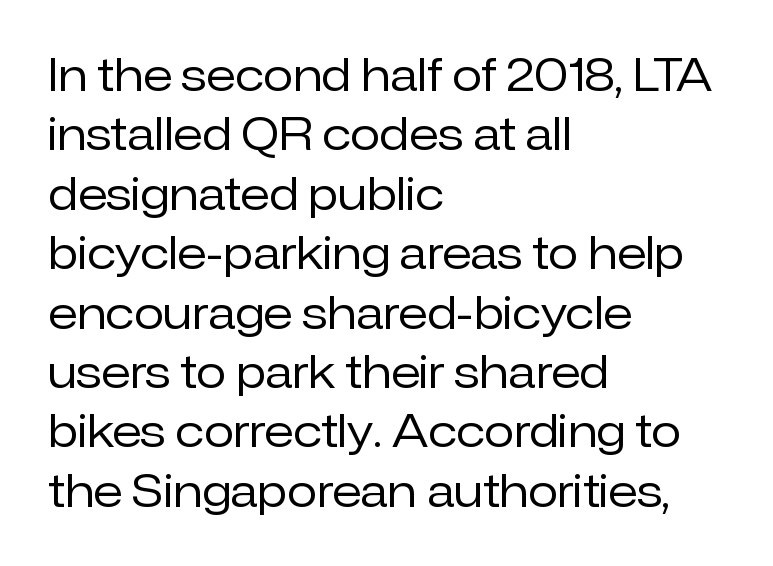
{"serif": "no", "italic": "no", "bold": "no", "weight": "regular", "width": "normal", "stroke_contrast": "low", "x_height": "medium", "monospaced": "no", "underline": "no", "align": "left", "line_spacing": "normal", "line_spacing_ratio": 1.35, "letter_spacing": "normal", "letter_spacing_em": 0.0, "glyph_px": 44}
